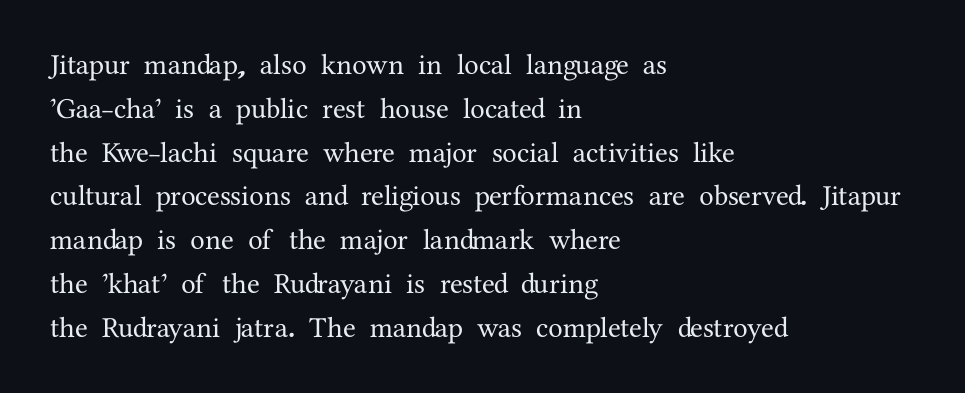
Q: Is the text italic (slanted)? A: No, it is upright.
Q: Is the typeface a serif or a sans-serif typeface? A: Serif.
Q: Is the text underlined? A: No.
Q: How is the paragraph aligned? A: Left-aligned.
Q: Is the spacing between letters normal or unusually wide? A: Normal.
Q: Is the spacing between lines tight, normal or loose? A: Normal.
Q: Width (condensed, normal, or wide)? A: Normal.
Q: Stroke contrast? A: Medium.
Q: x-height? A: Medium.
Q: Monospaced? A: No.
